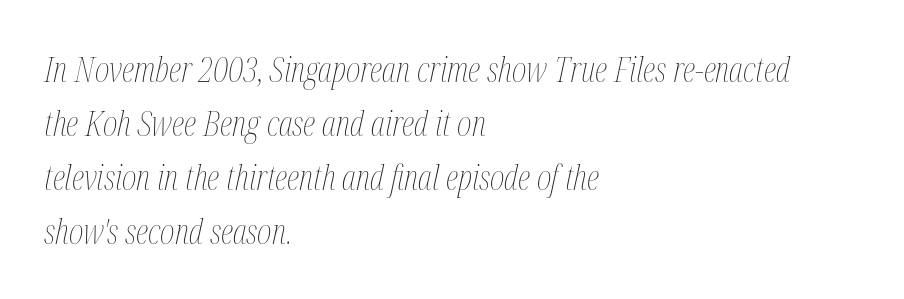
A quiet, ordinary-to-light weight characterises the typeface. Casual observation: everything's shoved over to the left. Beneath every word, the page is bare. Proportional: the letters do not fall into vertical columns. The line texture is even and compact thanks to regular tracking. Leading: standard.
